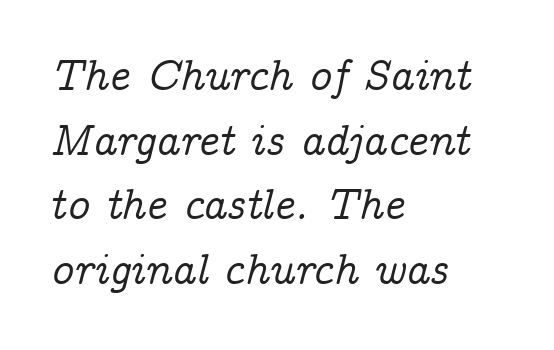
Q: Is the text italic (slanted)? A: Yes, it leans right by about 14 degrees.
Q: Is the typeface a serif or a sans-serif typeface? A: Serif.
Q: Is the text underlined? A: No.
Q: How is the paragraph aligned? A: Left-aligned.
Q: Is the spacing between letters normal or unusually wide? A: Normal.
Q: Is the spacing between lines tight, normal or loose? A: Normal.
Q: Width (condensed, normal, or wide)? A: Normal.
Q: Stroke contrast? A: Low.
Q: x-height? A: Medium.
Q: Monospaced? A: No.
